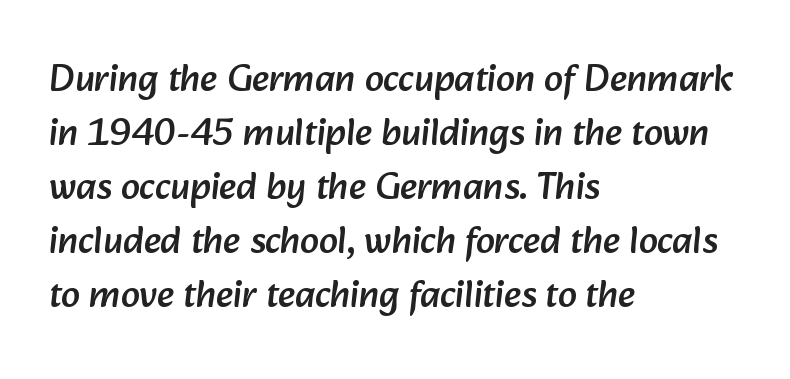
Q: Is the typeface a serif or a sans-serif typeface? A: Sans-serif.
Q: Is the text underlined? A: No.
Q: How is the paragraph aligned? A: Left-aligned.
Q: Is the spacing between letters normal or unusually wide? A: Normal.
Q: Is the spacing between lines tight, normal or loose? A: Normal.
Q: Width (condensed, normal, or wide)? A: Normal.
Q: Stroke contrast? A: Low.
Q: x-height? A: Medium.
Q: Monospaced? A: No.
